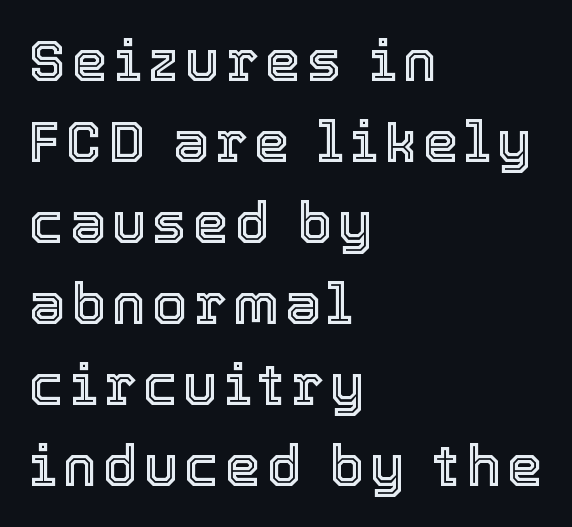
The image shows 57 px text type, upright; set left-aligned, normal line spacing (1.42x), not underlined; a medium x-height.
